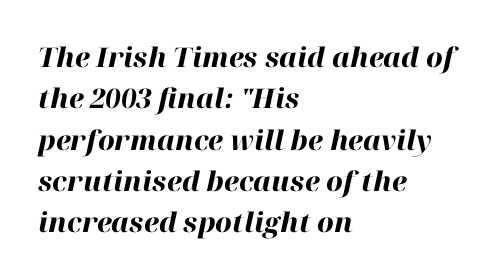
{"italic": "yes", "lean": "right", "slant_degrees": 12, "bold": "yes", "underline": "no", "align": "left", "line_spacing": "normal", "line_spacing_ratio": 1.53, "letter_spacing": "normal", "letter_spacing_em": 0.0, "glyph_px": 27}
